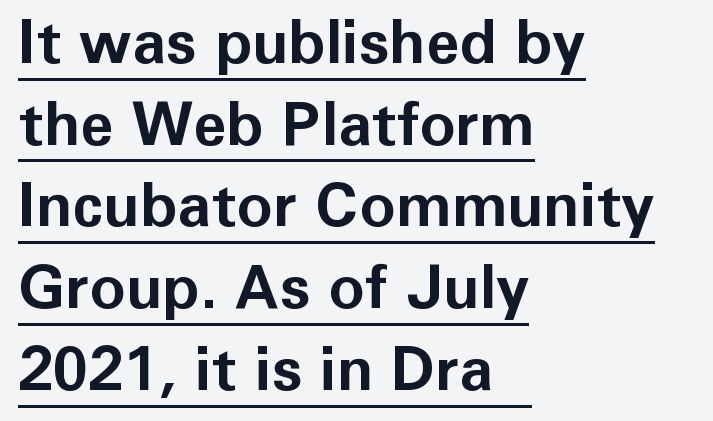
The image shows 61 px bold sans-serif type, upright; set left-aligned, normal line spacing (1.34x), normal letter spacing, underlined; low stroke contrast and a medium x-height.
